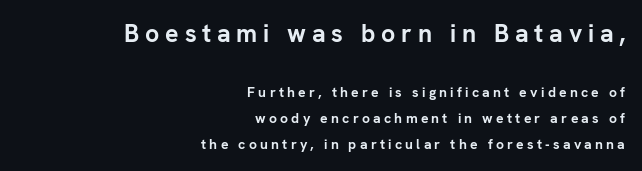
The image shows 25 px bold type, upright; set right-aligned, line spacing 1.84x, unusually wide letter spacing (+0.23 em), not underlined; the first (top) block is 1.79x larger.
